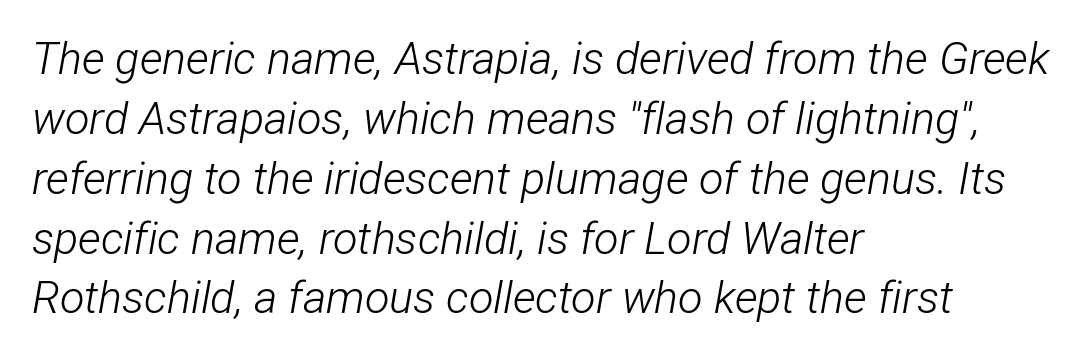
The image shows 45 px light, condensed type, italic (leaning right); set left-aligned, normal line spacing (1.33x), normal letter spacing, not underlined; low stroke contrast and a medium x-height.
